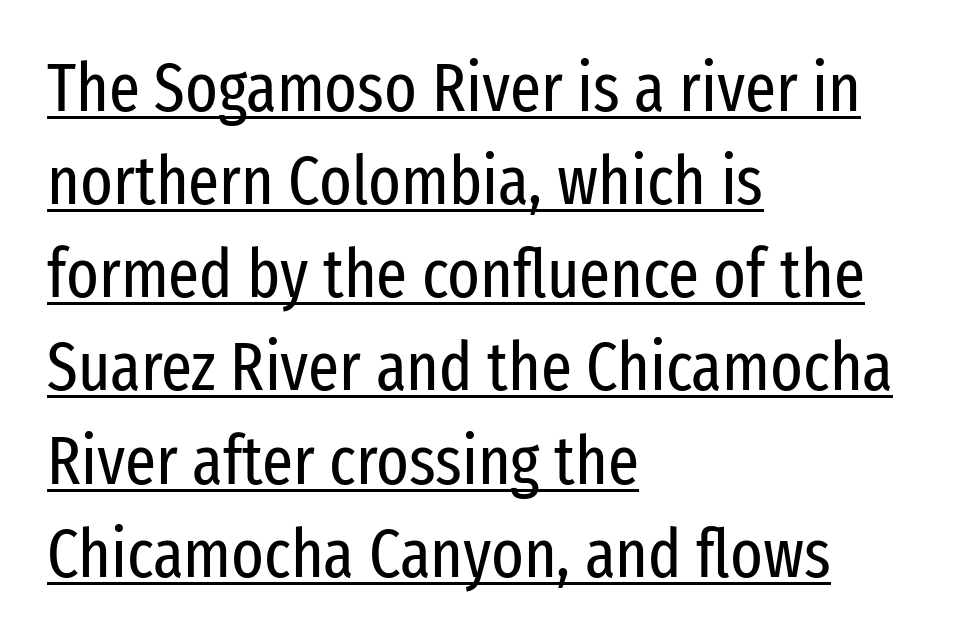
Q: Is the text bold? A: No.
Q: Is the text italic (slanted)? A: No, it is upright.
Q: Is the typeface a serif or a sans-serif typeface? A: Sans-serif.
Q: Is the text underlined? A: Yes.
Q: How is the paragraph aligned? A: Left-aligned.
Q: Is the spacing between letters normal or unusually wide? A: Normal.
Q: Is the spacing between lines tight, normal or loose? A: Normal.
Q: Width (condensed, normal, or wide)? A: Condensed.
Q: Stroke contrast? A: Low.
Q: x-height? A: Medium.
Q: Monospaced? A: No.
